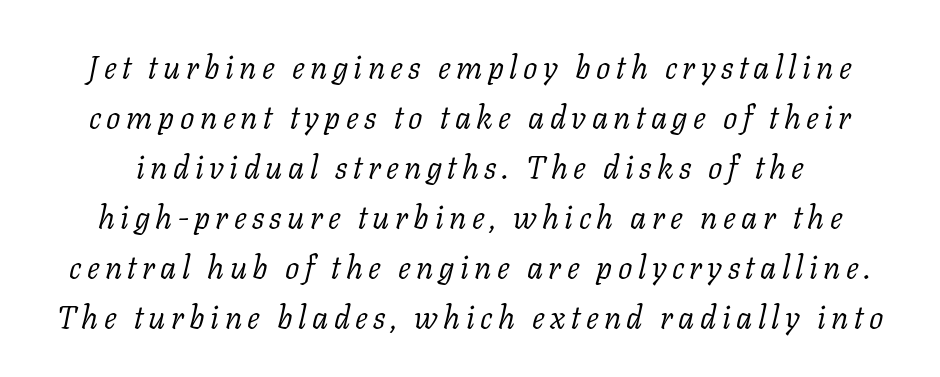
Q: Is the text bold? A: No.
Q: Is the text italic (slanted)? A: Yes, it leans right by about 11 degrees.
Q: Is the typeface a serif or a sans-serif typeface? A: Serif.
Q: Is the text underlined? A: No.
Q: Is the spacing between lines tight, normal or loose? A: Normal.
Q: Width (condensed, normal, or wide)? A: Normal.
Q: Stroke contrast? A: Low.
Q: x-height? A: Medium.
Q: Monospaced? A: No.
